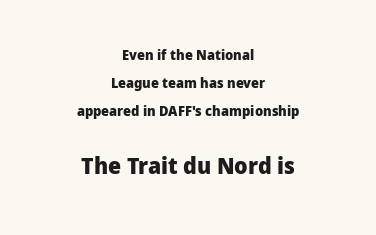
Just letters on the line, the space beneath them empty. You'd pick this weight for a headline — it's a proper bold. Character size in the trailing block exceeds that of the leading block. Honestly, the letter spacing is just normal — you wouldn't notice it. The paragraph has two soft edges and a firm central axis. The lines are spread far apart with generous leading.
